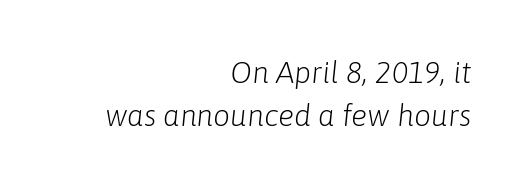
{"italic": "yes", "lean": "right", "slant_degrees": 6, "bold": "no", "weight": "light", "width": "normal", "stroke_contrast": "low", "x_height": "medium", "monospaced": "no", "underline": "no", "align": "right", "line_spacing": "normal", "line_spacing_ratio": 1.43, "letter_spacing": "normal", "letter_spacing_em": 0.0, "glyph_px": 30}
